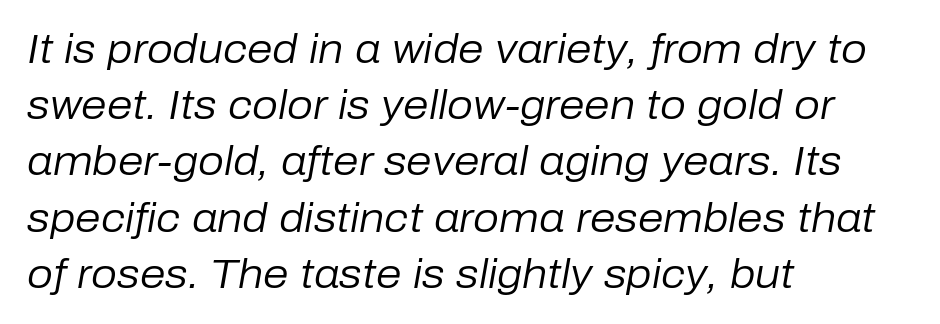
Q: Is the text bold? A: No.
Q: Is the text italic (slanted)? A: Yes, it leans right by about 10 degrees.
Q: Is the text underlined? A: No.
Q: How is the paragraph aligned? A: Left-aligned.
Q: Is the spacing between letters normal or unusually wide? A: Normal.
Q: Is the spacing between lines tight, normal or loose? A: Normal.
Q: Width (condensed, normal, or wide)? A: Normal.
Q: Stroke contrast? A: Low.
Q: x-height? A: Medium.
Q: Monospaced? A: No.
